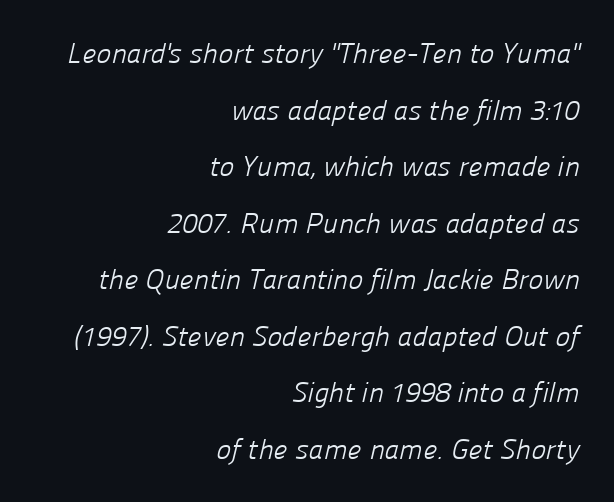
The image shows 28 px light sans-serif type; set right-aligned, loose line spacing (2.02x), normal letter spacing, not underlined; low stroke contrast and a medium x-height.
